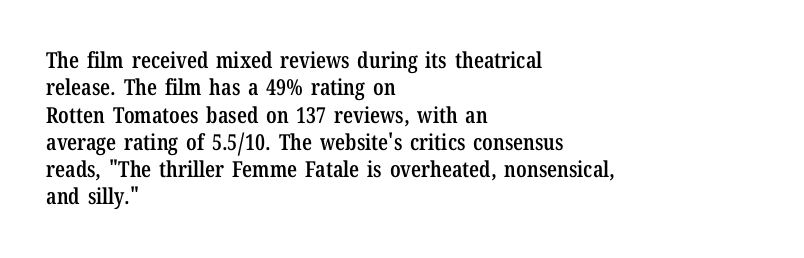
Q: Is the text bold? A: Semi-bold.
Q: Is the text italic (slanted)? A: No, it is upright.
Q: Is the text underlined? A: No.
Q: How is the paragraph aligned? A: Left-aligned.
Q: Is the spacing between letters normal or unusually wide? A: Normal.
